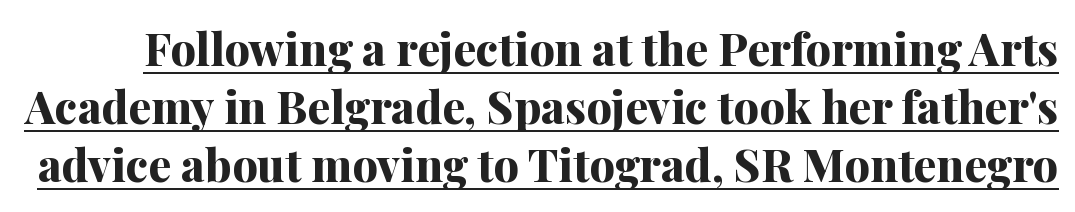
The image shows 45 px bold serif type, upright; set normal line spacing (1.29x), normal letter spacing, underlined; medium stroke contrast and a medium x-height.
